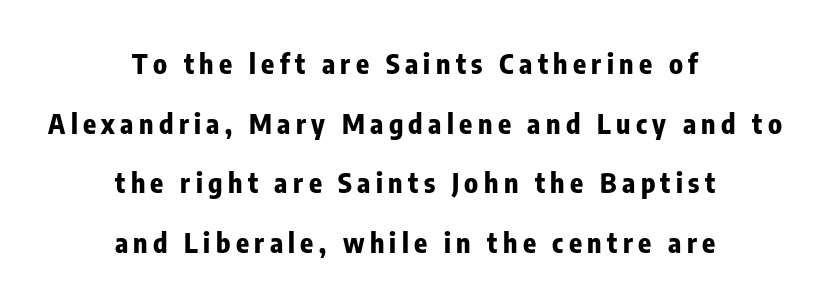
The image shows 27 px bold type, upright; set centered, loose line spacing (2.21x), unusually wide letter spacing (+0.2 em), not underlined.
